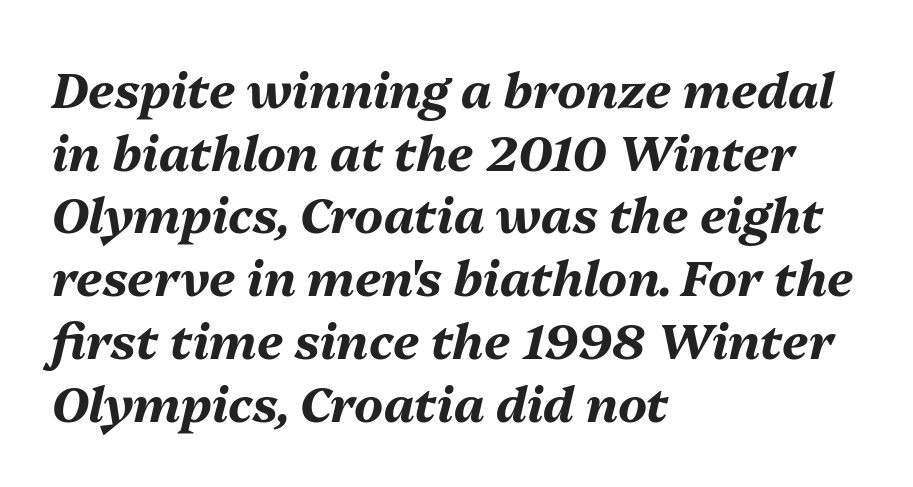
Q: Is the text bold? A: Yes.
Q: Is the text italic (slanted)? A: Yes, it leans right by about 13 degrees.
Q: Is the text underlined? A: No.
Q: How is the paragraph aligned? A: Left-aligned.
Q: Is the spacing between letters normal or unusually wide? A: Normal.
Q: Is the spacing between lines tight, normal or loose? A: Normal.
Q: Width (condensed, normal, or wide)? A: Normal.
Q: Stroke contrast? A: Medium.
Q: x-height? A: Medium.
Q: Monospaced? A: No.
